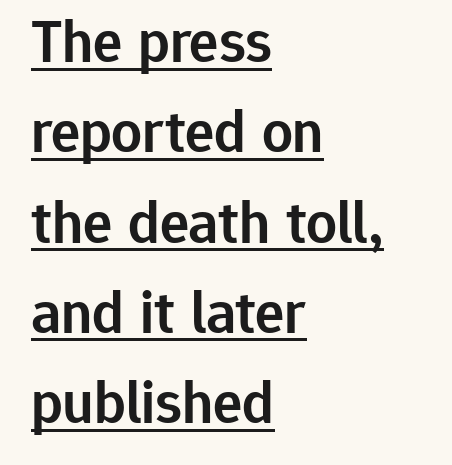
{"serif": "no", "italic": "no", "bold": "semi", "weight": "semibold", "width": "normal", "stroke_contrast": "low", "x_height": "medium", "monospaced": "no", "underline": "yes", "align": "left", "line_spacing": "normal", "line_spacing_ratio": 1.48, "letter_spacing": "normal", "letter_spacing_em": 0.0, "glyph_px": 61}
